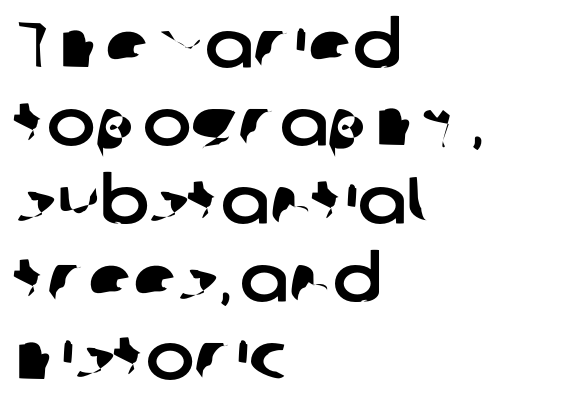
Q: Is the typeface a serif or a sans-serif typeface? A: Sans-serif.
Q: Is the text underlined? A: No.
Q: How is the paragraph aligned? A: Left-aligned.
Q: Is the spacing between letters normal or unusually wide? A: Normal.
Q: Width (condensed, normal, or wide)? A: Normal.
Q: Stroke contrast? A: Low.
Q: x-height? A: Medium.
Q: Monospaced? A: No.
